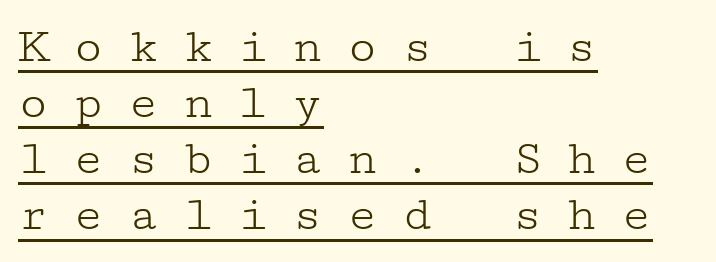
The image shows 51 px light, wide serif type, upright; set left-aligned, tight line spacing (1.1x), unusually wide letter spacing (+0.47 em), underlined; low stroke contrast and a medium x-height.
